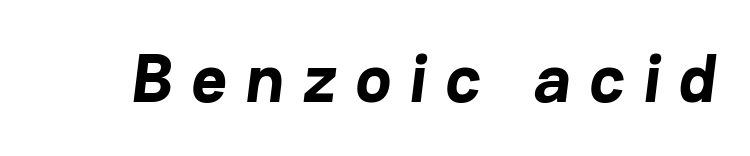
{"serif": "no", "bold": "yes", "weight": "bold", "width": "normal", "stroke_contrast": "low", "x_height": "medium", "monospaced": "no", "underline": "no", "letter_spacing": "wide", "letter_spacing_em": 0.28, "glyph_px": 68}
